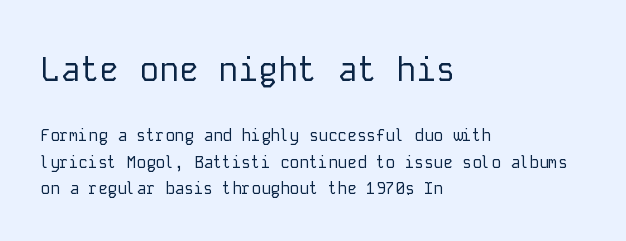
The type is set solid horizontally, with unmodified tracking. This rendering employs a face without finishing strokes, i.e., a sans-serif. Posture: upright roman. Line starts are locked; line ends wander. Is this a fixed-width face? Yes — each glyph sits in an identical cell.
